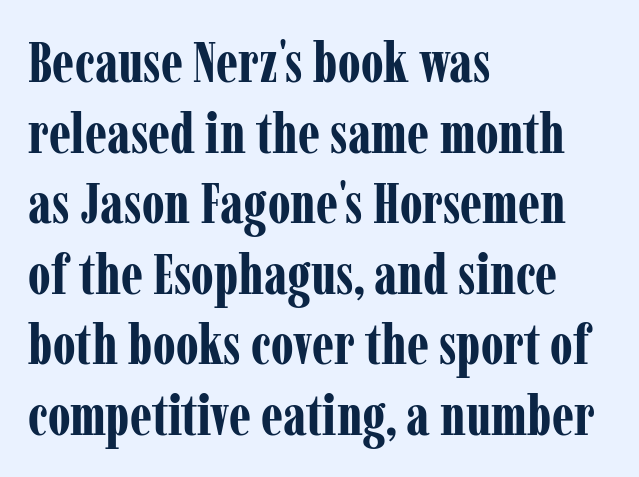
The image shows 56 px bold, condensed serif type, upright; set left-aligned, normal line spacing (1.26x), normal letter spacing, not underlined; low stroke contrast and a medium x-height.
